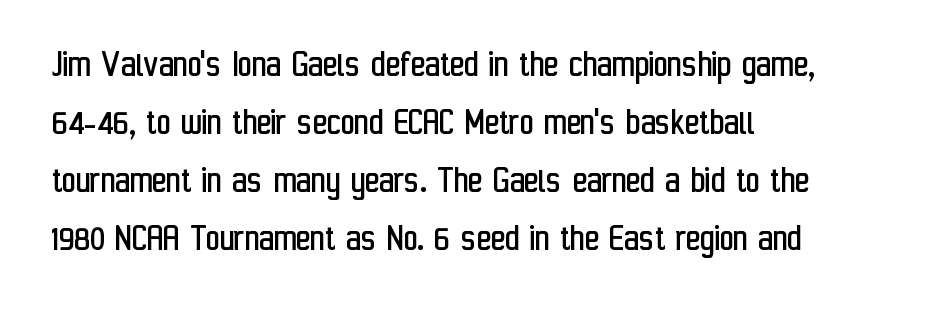
The image shows 39 px regular-weight, condensed sans-serif type, upright; set left-aligned, normal line spacing (1.49x), normal letter spacing, not underlined; low stroke contrast and a medium x-height.
